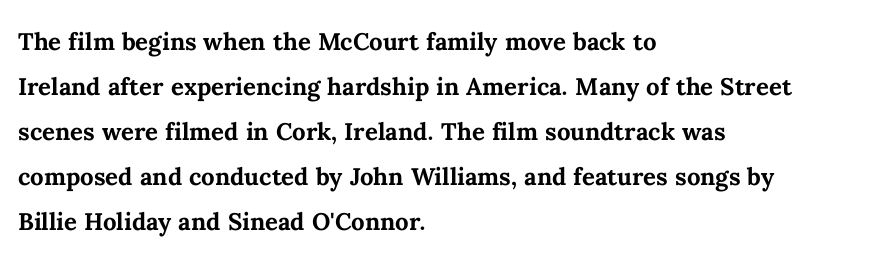
Q: Is the text bold? A: Yes.
Q: Is the text italic (slanted)? A: No, it is upright.
Q: Is the text underlined? A: No.
Q: How is the paragraph aligned? A: Left-aligned.
Q: Is the spacing between letters normal or unusually wide? A: Normal.
Q: Is the spacing between lines tight, normal or loose? A: Normal.
Q: Width (condensed, normal, or wide)? A: Normal.
Q: Stroke contrast? A: Medium.
Q: x-height? A: Medium.
Q: Monospaced? A: No.
